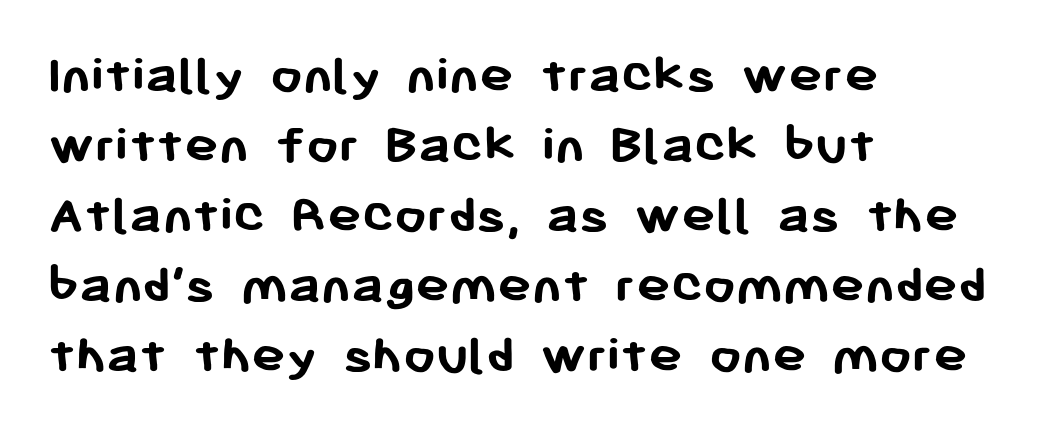
The image shows 57 px semibold sans-serif type, upright; set left-aligned, line spacing 1.23x, normal letter spacing, not underlined; low stroke contrast and a medium x-height.
